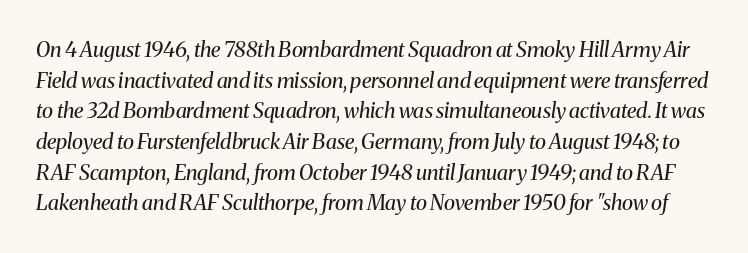
The image shows 21 px text type, italic (leaning right); set normal line spacing (1.46x), normal letter spacing, not underlined.
